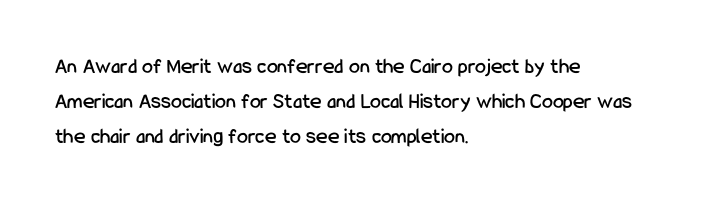
The image shows 22 px text type, upright; set left-aligned, normal line spacing (1.6x), normal letter spacing, not underlined.
